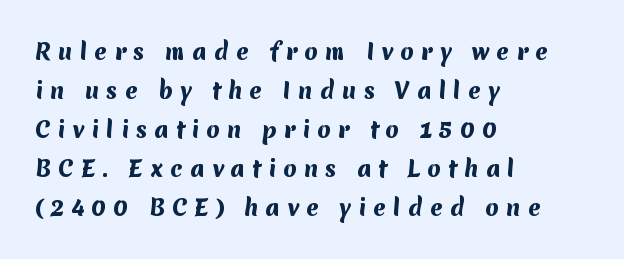
Loose tracking; the words dissolve into strings of separated letters. Strokes here are thick enough to call this a true bold. Has an underline been added? It has not. Caption: multi-line text, flush left, ragged right.
